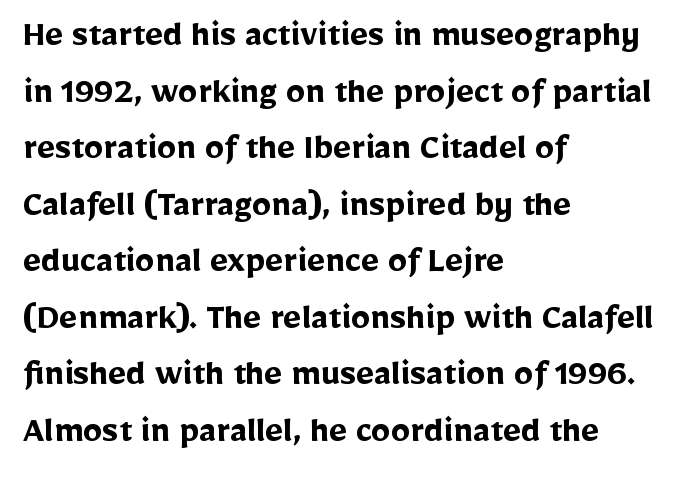
{"serif": "no", "italic": "no", "bold": "yes", "weight": "semibold", "width": "normal", "stroke_contrast": "low", "x_height": "medium", "monospaced": "no", "underline": "no", "align": "left", "line_spacing": "normal", "line_spacing_ratio": 1.45, "letter_spacing": "normal", "letter_spacing_em": 0.0, "glyph_px": 39}
